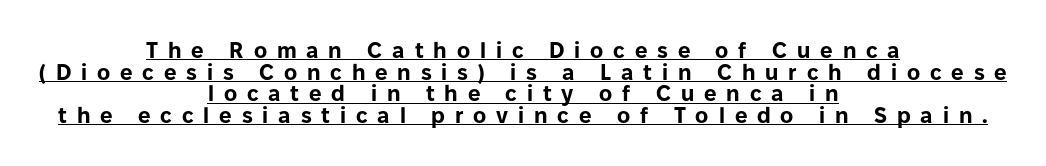
Q: Is the text bold? A: Yes.
Q: Is the text italic (slanted)? A: No, it is upright.
Q: Is the text underlined? A: Yes.
Q: How is the paragraph aligned? A: Centered.
Q: Is the spacing between letters normal or unusually wide? A: Unusually wide.
Q: Is the spacing between lines tight, normal or loose? A: Tight.
